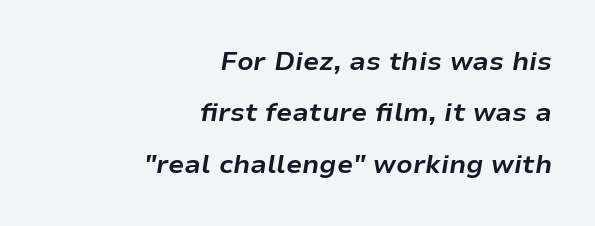
The image shows 26 px bold type, italic (leaning right); set right-aligned, loose line spacing (1.98x), normal letter spacing, not underlined.
